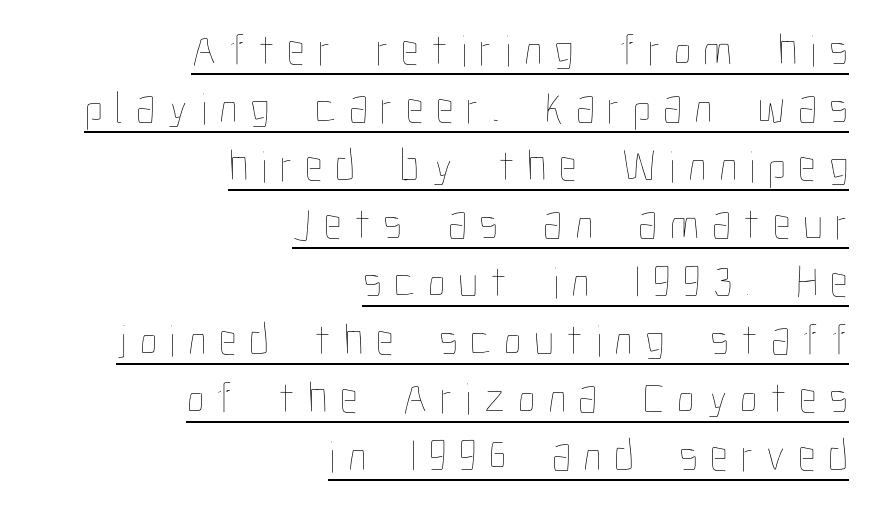
Short note: letters widely spaced. Italic: no, the glyphs are upright roman. Does the copy run flush right? Yes — the right margin is perfectly even. Stems and bowls with no extra thickness — not bold. Reading down the column, the eye jumps a familiar distance to each next line.
